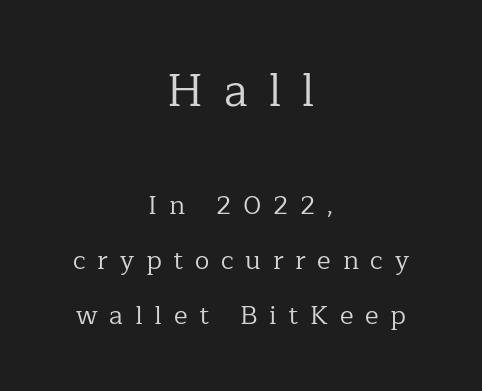
Q: Is the text bold? A: No.
Q: Is the text italic (slanted)? A: No, it is upright.
Q: Is the typeface a serif or a sans-serif typeface? A: Serif.
Q: Is the text underlined? A: No.
Q: How is the paragraph aligned? A: Centered.
Q: Is the spacing between letters normal or unusually wide? A: Unusually wide.
Q: Is the spacing between lines tight, normal or loose? A: Loose.
Q: Which block of text is set in a larger size, the first (top) or the second (bottom)? A: The first (top) one.
Q: Width (condensed, normal, or wide)? A: Normal.
Q: Stroke contrast? A: Low.
Q: x-height? A: Medium.
Q: Monospaced? A: No.
